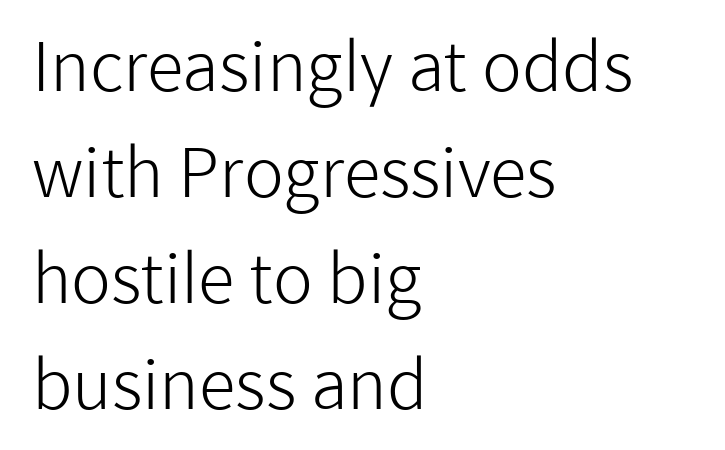
The image shows 67 px light sans-serif type, upright; set left-aligned, normal line spacing (1.58x), normal letter spacing, not underlined; low stroke contrast and a medium x-height.
